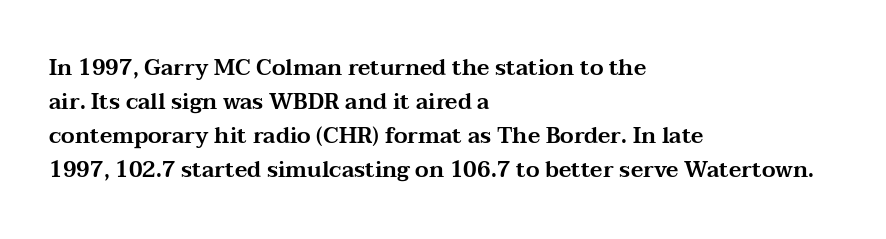
The image shows 22 px text type, upright; set left-aligned, normal line spacing (1.55x), normal letter spacing, not underlined.
